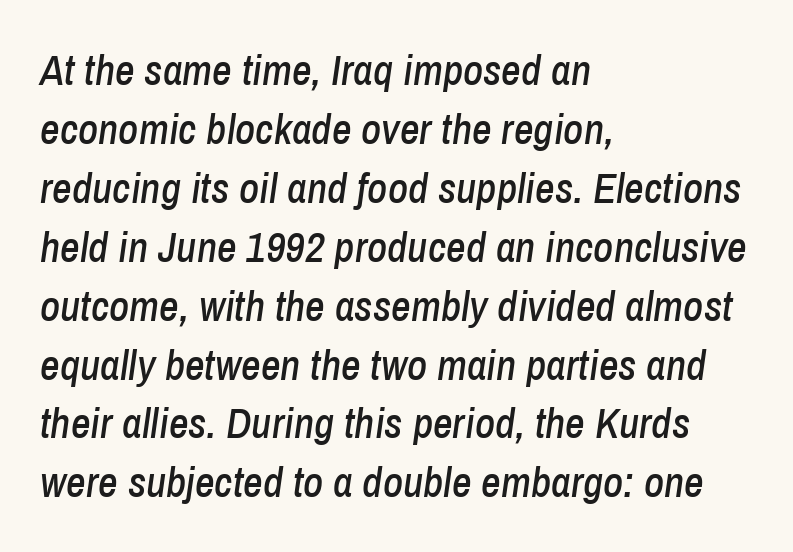
Q: Is the text italic (slanted)? A: Yes, it leans right by about 8 degrees.
Q: Is the text underlined? A: No.
Q: How is the paragraph aligned? A: Left-aligned.
Q: Is the spacing between letters normal or unusually wide? A: Normal.
Q: Is the spacing between lines tight, normal or loose? A: Normal.
Q: Width (condensed, normal, or wide)? A: Condensed.
Q: Stroke contrast? A: Low.
Q: x-height? A: Medium.
Q: Monospaced? A: No.
